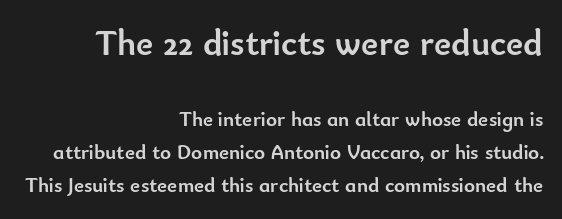
The image shows 36 px semibold sans-serif type, upright; set right-aligned, normal line spacing (1.58x), normal letter spacing, not underlined; the first (top) block is 1.71x larger; low stroke contrast and a small x-height.
